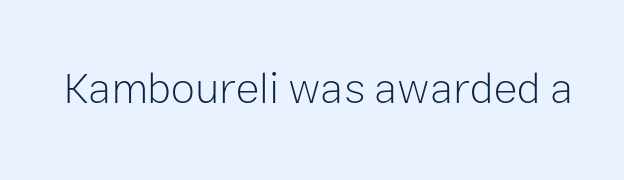
The image shows 44 px light sans-serif type, upright; set normal letter spacing, not underlined; low stroke contrast and a medium x-height.
